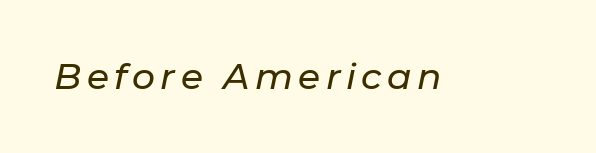
Here the designer chose a conventional face with non-uniform glyph widths. The rendering applies a slant to the glyphs. Any mark beneath the type? The region is blank.
